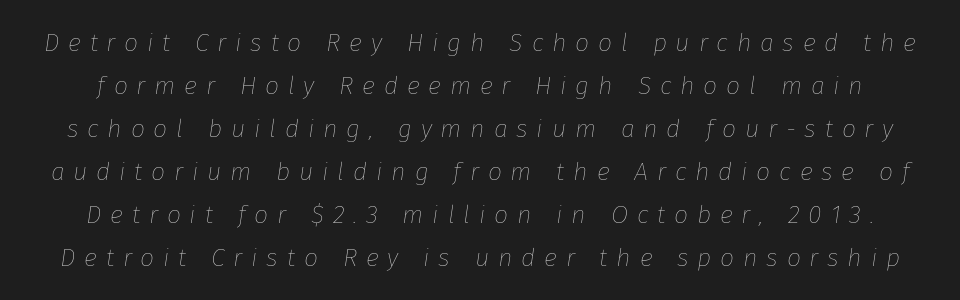
Letters rest on an invisible, unmarked baseline. The typesetting does not lean heavy: it is not bold. This sample uses an oblique cut, with every glyph tilted off the vertical. Look at the tracking — it's clearly loosened, letters drifting apart.
